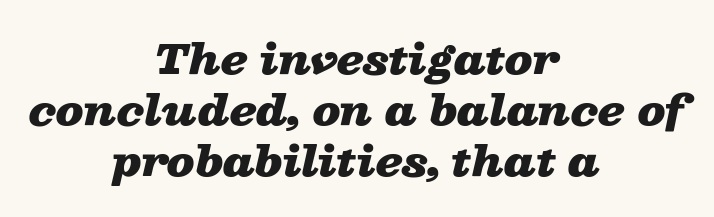
{"italic": "yes", "lean": "right", "slant_degrees": 13, "bold": "yes", "weight": "heavy", "width": "wide", "stroke_contrast": "low", "x_height": "medium", "monospaced": "no", "underline": "no", "align": "center", "line_spacing": "normal", "line_spacing_ratio": 1.25, "letter_spacing": "normal", "letter_spacing_em": 0.0, "glyph_px": 41}
